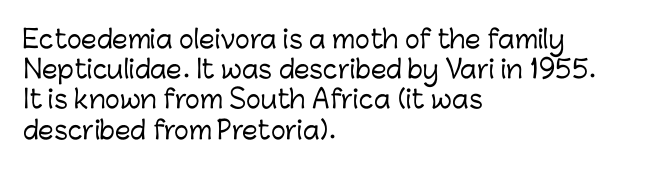
The image shows 25 px text type, upright; set left-aligned, line spacing 1.21x, normal letter spacing, not underlined.
